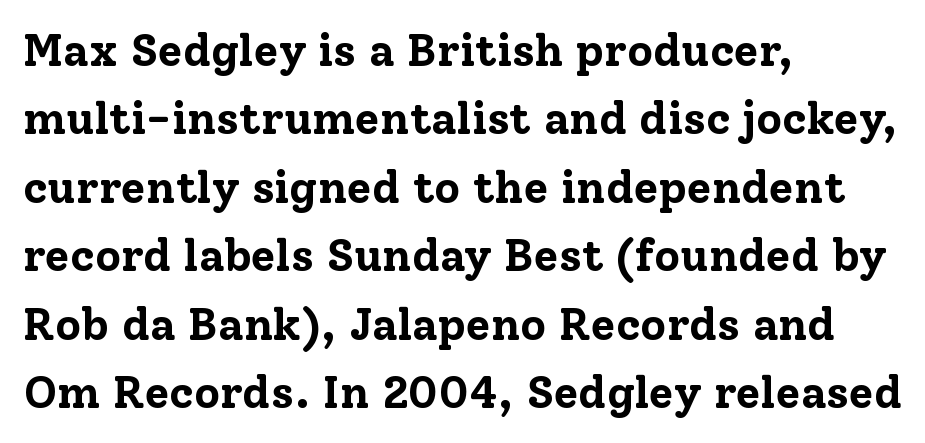
{"serif": "yes", "italic": "no", "bold": "yes", "weight": "bold", "width": "normal", "stroke_contrast": "low", "x_height": "medium", "monospaced": "no", "underline": "no", "align": "left", "line_spacing": "normal", "line_spacing_ratio": 1.52, "letter_spacing": "normal", "letter_spacing_em": 0.0, "glyph_px": 45}
